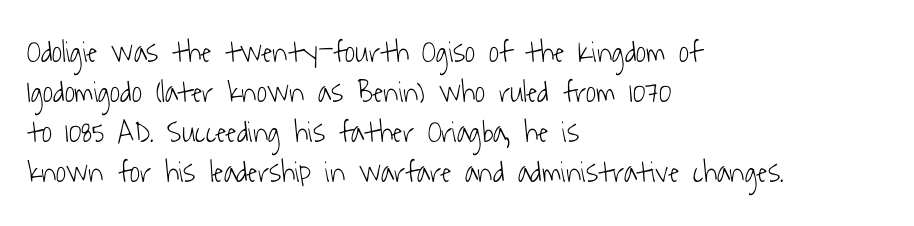
Q: Is the text bold? A: No.
Q: Is the typeface a serif or a sans-serif typeface? A: Sans-serif.
Q: Is the text underlined? A: No.
Q: How is the paragraph aligned? A: Left-aligned.
Q: Is the spacing between letters normal or unusually wide? A: Normal.
Q: Is the spacing between lines tight, normal or loose? A: Normal.
Q: Width (condensed, normal, or wide)? A: Condensed.
Q: Stroke contrast? A: Low.
Q: x-height? A: Medium.
Q: Monospaced? A: No.
